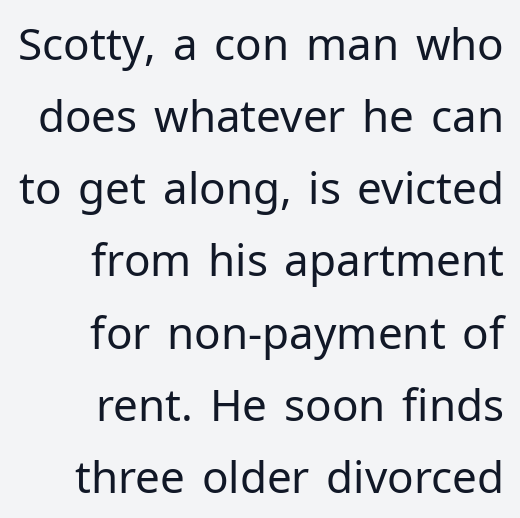
Q: Is the text bold? A: No.
Q: Is the text italic (slanted)? A: No, it is upright.
Q: Is the typeface a serif or a sans-serif typeface? A: Sans-serif.
Q: Is the text underlined? A: No.
Q: How is the paragraph aligned? A: Right-aligned.
Q: Is the spacing between letters normal or unusually wide? A: Normal.
Q: Is the spacing between lines tight, normal or loose? A: Normal.
Q: Width (condensed, normal, or wide)? A: Normal.
Q: Stroke contrast? A: Low.
Q: x-height? A: Medium.
Q: Monospaced? A: No.
